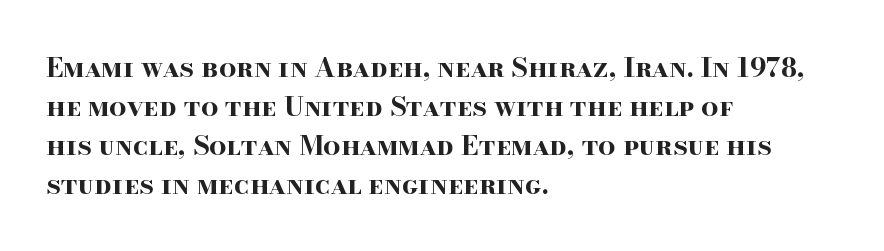
The image shows 27 px bold type, upright; set left-aligned, normal line spacing (1.44x), normal letter spacing, not underlined.
